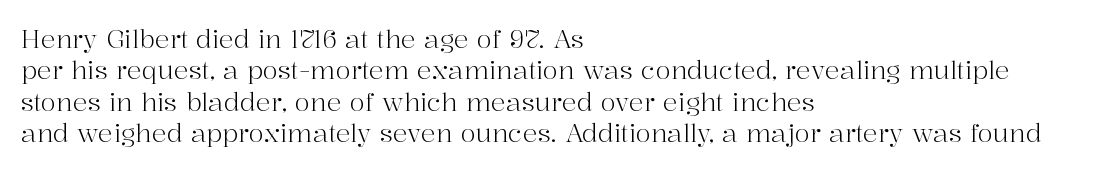
{"italic": "no", "bold": "no", "underline": "no", "align": "left", "line_spacing": "normal", "line_spacing_ratio": 1.26, "letter_spacing": "normal", "letter_spacing_em": 0.0, "glyph_px": 25}
